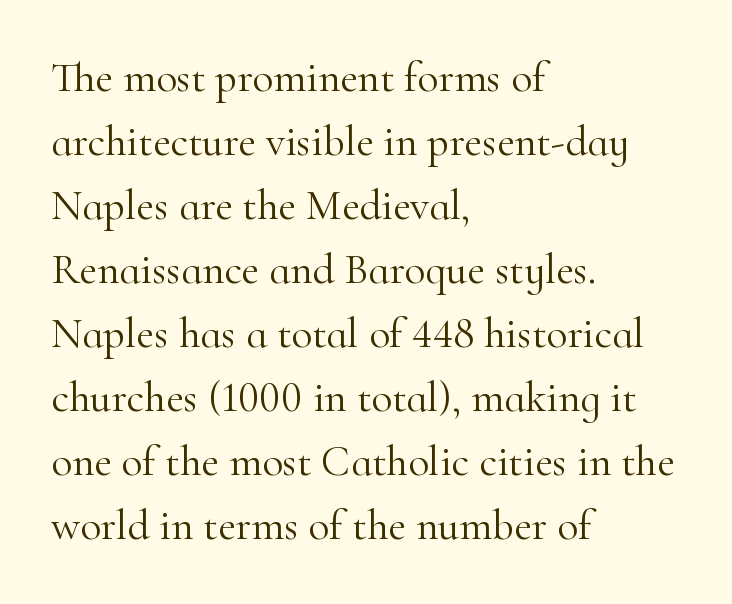
The image shows 43 px light serif type, upright; set left-aligned, normal line spacing (1.49x), normal letter spacing, not underlined; high stroke contrast and a small x-height.
